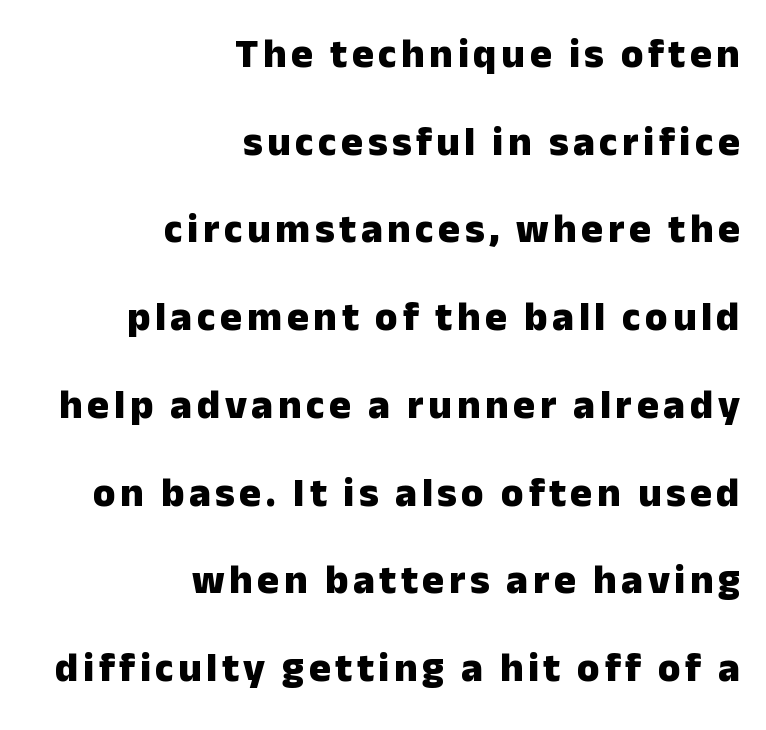
The image shows 41 px heavy sans-serif type, upright; set right-aligned, loose line spacing (2.14x), not underlined; low stroke contrast and a medium x-height.
